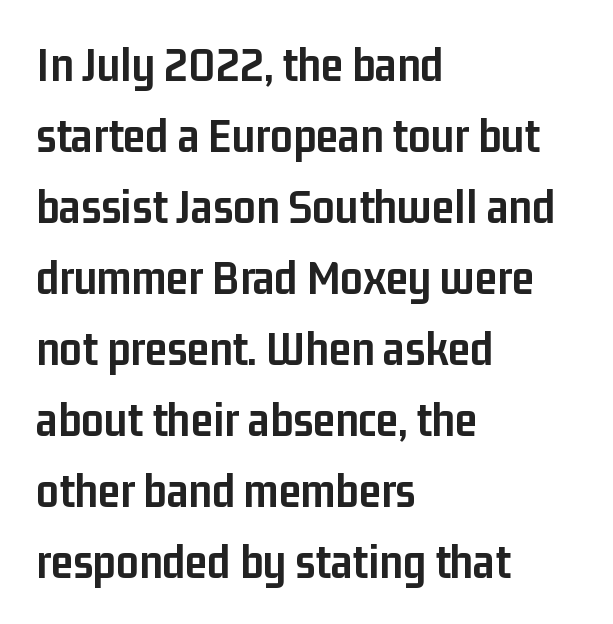
The image shows 50 px semibold, condensed sans-serif type, upright; set left-aligned, normal line spacing (1.42x), normal letter spacing, not underlined; low stroke contrast and a medium x-height.
